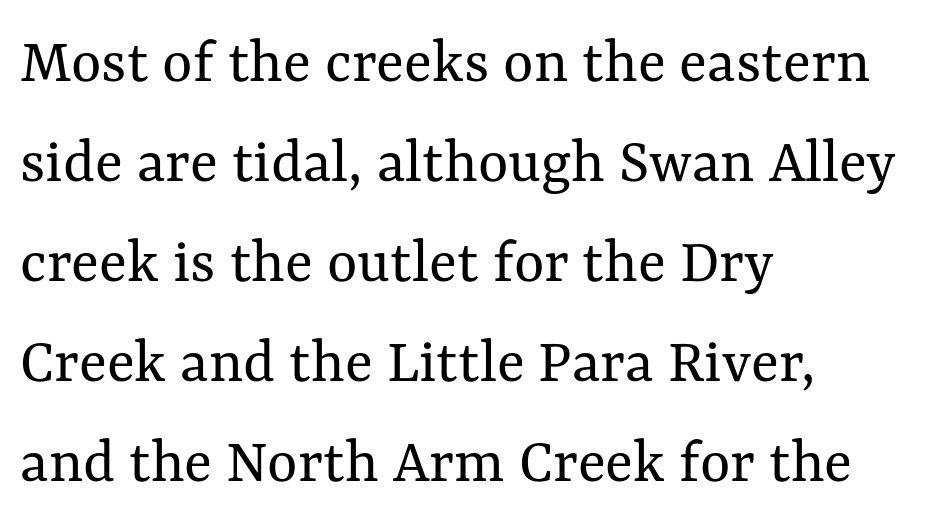
The image shows 65 px regular-weight type, upright; set left-aligned, normal line spacing (1.54x), normal letter spacing, not underlined; medium stroke contrast and a medium x-height.
